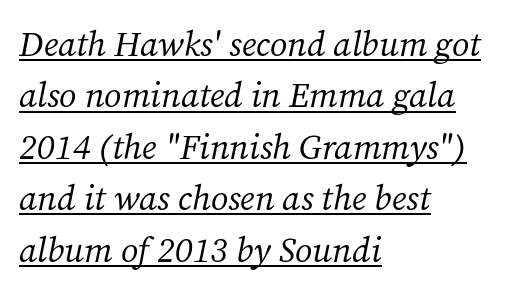
{"serif": "yes", "italic": "yes", "lean": "right", "slant_degrees": 12, "bold": "no", "weight": "regular", "width": "normal", "stroke_contrast": "medium", "x_height": "medium", "monospaced": "no", "underline": "yes", "align": "left", "line_spacing": "normal", "line_spacing_ratio": 1.47, "letter_spacing": "normal", "letter_spacing_em": 0.0, "glyph_px": 35}
